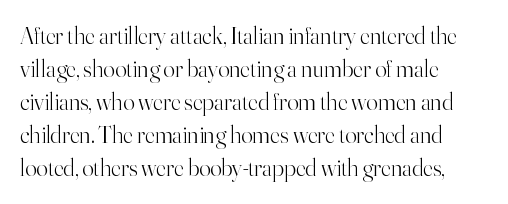
{"italic": "no", "bold": "no", "underline": "no", "align": "left", "line_spacing": "normal", "line_spacing_ratio": 1.38, "letter_spacing": "normal", "letter_spacing_em": 0.0, "glyph_px": 24}
